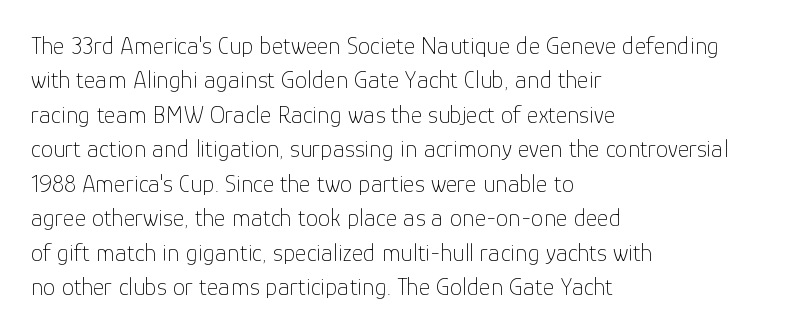
The image shows 25 px text type, upright; set left-aligned, normal line spacing (1.38x), normal letter spacing, not underlined.
